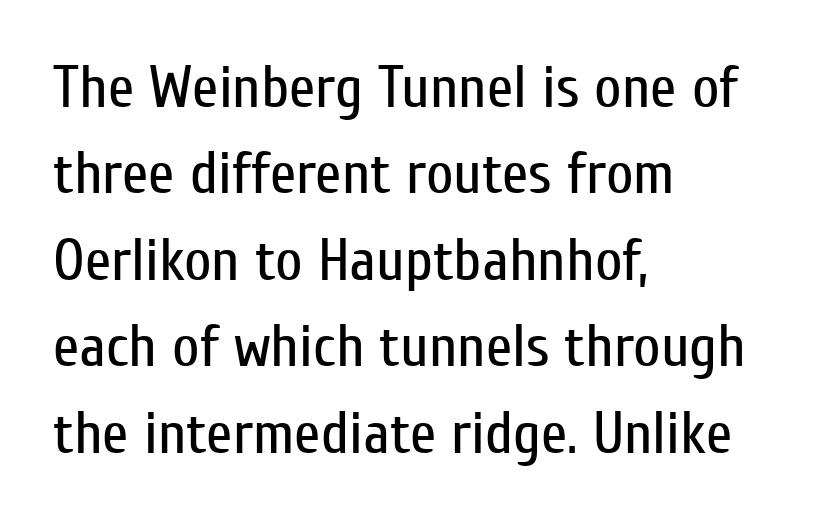
The image shows 60 px regular-weight, condensed sans-serif type, upright; set left-aligned, normal line spacing (1.44x), normal letter spacing, not underlined; low stroke contrast and a medium x-height.
